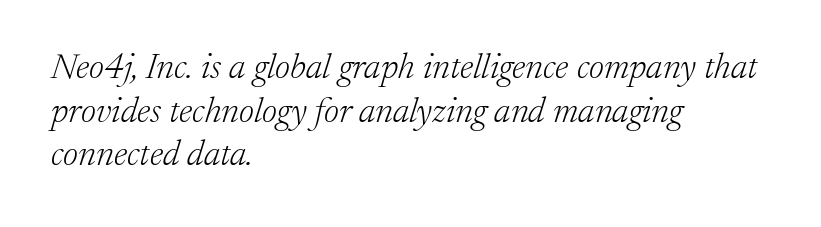
The image shows 36 px light serif type, italic (leaning right); set left-aligned, line spacing 1.21x, normal letter spacing, not underlined; low stroke contrast and a medium x-height.
